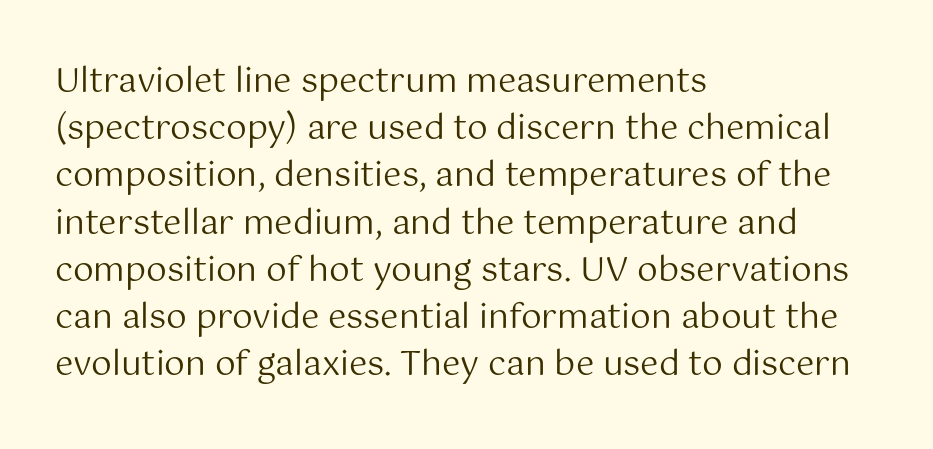
Q: Is the text bold? A: No.
Q: Is the text italic (slanted)? A: No, it is upright.
Q: Is the typeface a serif or a sans-serif typeface? A: Sans-serif.
Q: Is the text underlined? A: No.
Q: How is the paragraph aligned? A: Left-aligned.
Q: Is the spacing between letters normal or unusually wide? A: Normal.
Q: Is the spacing between lines tight, normal or loose? A: Normal.
Q: Width (condensed, normal, or wide)? A: Normal.
Q: Stroke contrast? A: Medium.
Q: x-height? A: Medium.
Q: Monospaced? A: No.
